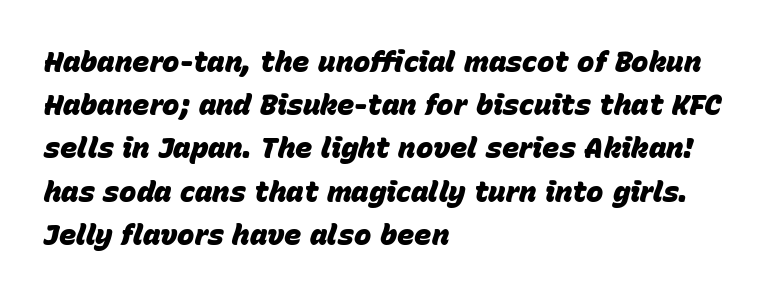
The passage shown stacks its lines at a standard gap. The rendering applies a slant to the glyphs. Students, note that the glyphs here touch the page at normal intervals. The characters look thick and weighty, a clear bold.
